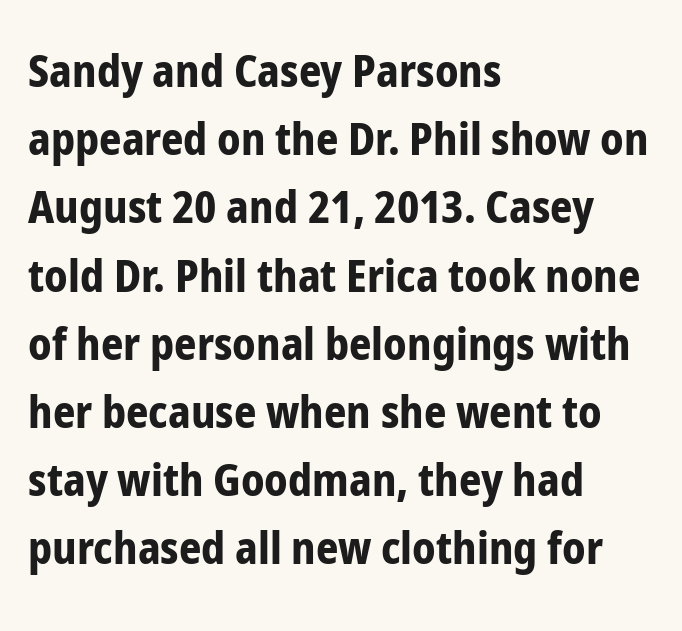
The image shows 44 px bold, condensed sans-serif type, upright; set left-aligned, normal line spacing (1.55x), normal letter spacing, not underlined; low stroke contrast and a medium x-height.
